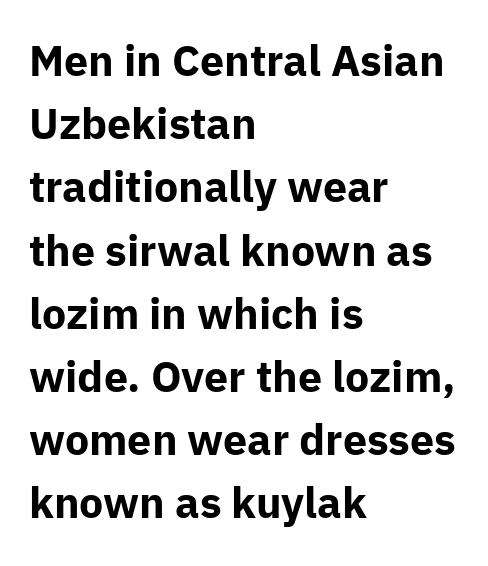
The image shows 43 px bold sans-serif type, upright; set left-aligned, normal line spacing (1.47x), normal letter spacing, not underlined; low stroke contrast and a medium x-height.
